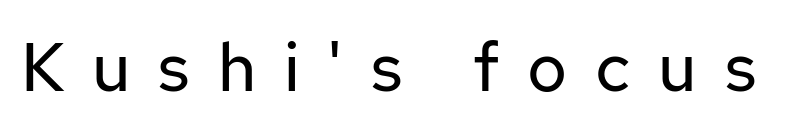
{"serif": "no", "italic": "no", "bold": "no", "weight": "regular", "width": "normal", "stroke_contrast": "low", "x_height": "medium", "monospaced": "no", "underline": "no", "letter_spacing": "wide", "letter_spacing_em": 0.41, "glyph_px": 68}
